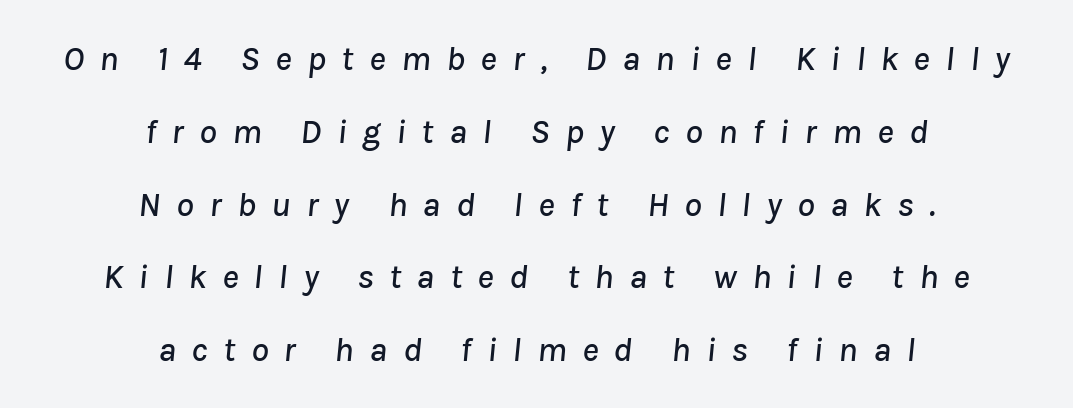
The image shows 35 px text type, italic (leaning right); set centered, loose line spacing (2.08x), unusually wide letter spacing (+0.44 em), not underlined; low stroke contrast and a medium x-height.
